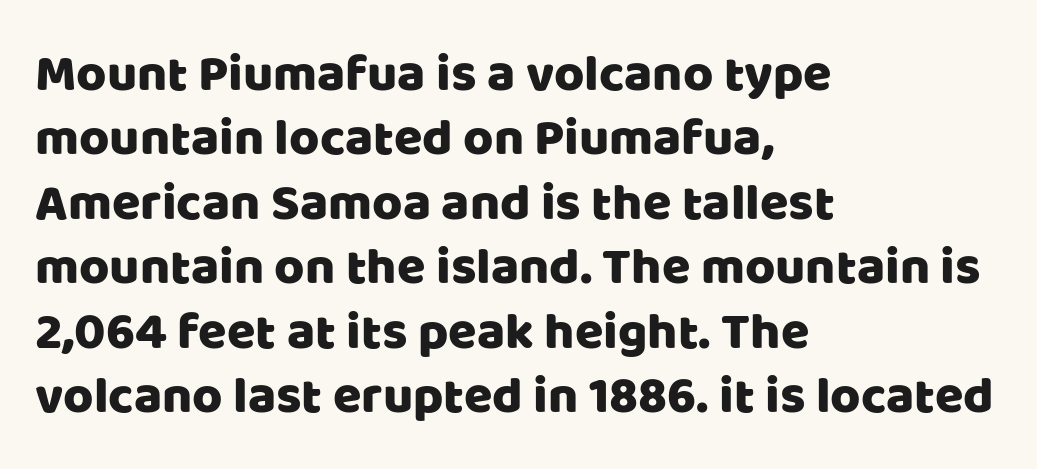
Q: Is the text italic (slanted)? A: No, it is upright.
Q: Is the typeface a serif or a sans-serif typeface? A: Sans-serif.
Q: Is the text underlined? A: No.
Q: How is the paragraph aligned? A: Left-aligned.
Q: Is the spacing between letters normal or unusually wide? A: Normal.
Q: Width (condensed, normal, or wide)? A: Normal.
Q: Stroke contrast? A: Low.
Q: x-height? A: Large.
Q: Monospaced? A: No.
